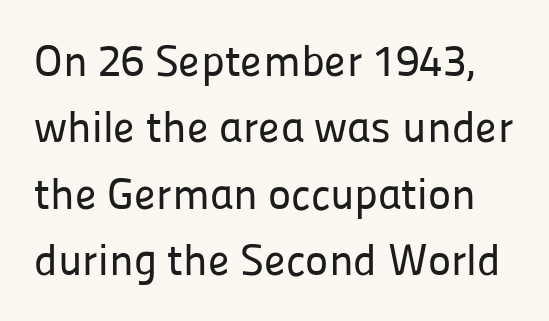
{"serif": "no", "italic": "no", "width": "normal", "stroke_contrast": "low", "x_height": "medium", "monospaced": "no", "underline": "no", "line_spacing": "normal", "line_spacing_ratio": 1.51, "letter_spacing": "normal", "letter_spacing_em": 0.0, "glyph_px": 44}
